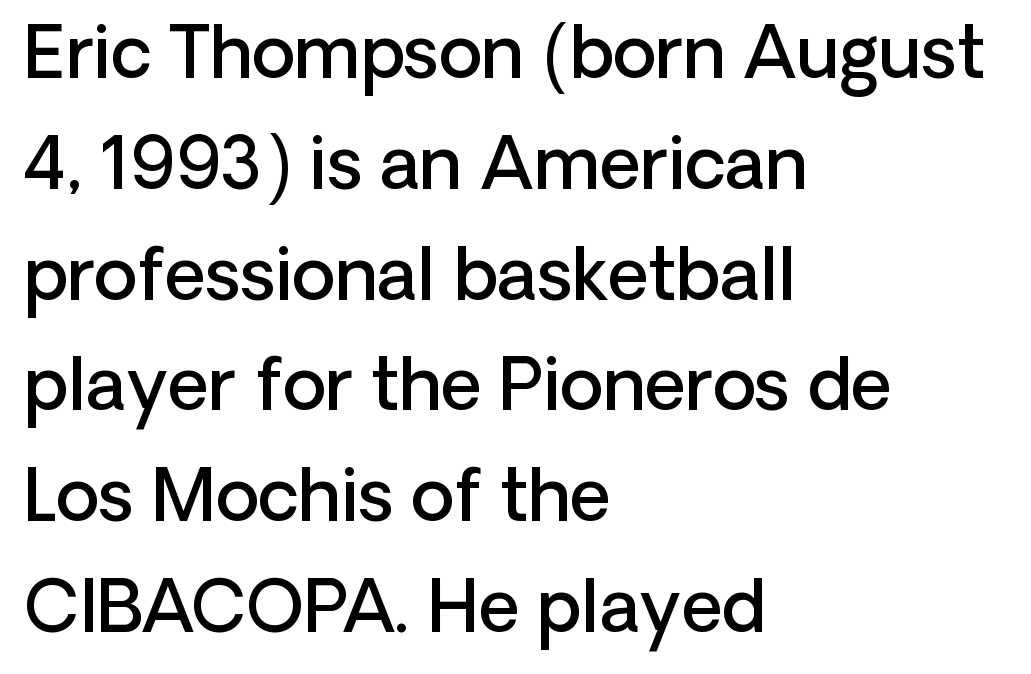
This sample uses an upright cut, with every glyph sitting square on the baseline. In terms of leading, this rendering sits right in the middle. Varying glyph widths throughout — classic text-font behaviour. Does the type have serifs? No, each stem ends abruptly. What stands out about the letter spacing? Nothing — it is the standard amount. These lines stack with their left ends in a neat column.
